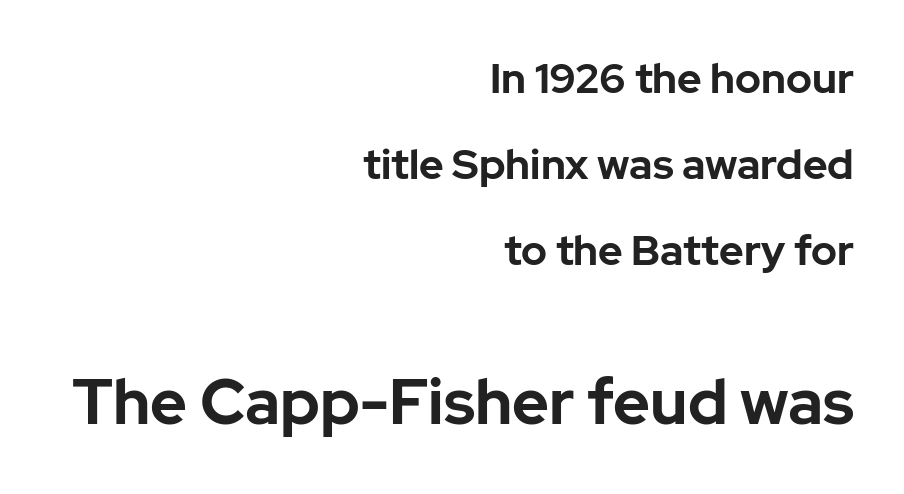
{"serif": "no", "italic": "no", "bold": "yes", "weight": "bold", "width": "normal", "stroke_contrast": "low", "x_height": "medium", "monospaced": "no", "underline": "no", "align": "right", "line_spacing": "loose", "line_spacing_ratio": 2.05, "letter_spacing": "normal", "letter_spacing_em": 0.0, "larger_block": "second", "size_ratio": 1.5, "glyph_px": 63}
